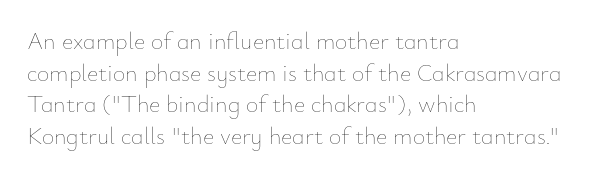
The image shows 24 px text type, upright; set left-aligned, normal line spacing (1.32x), normal letter spacing, not underlined.
